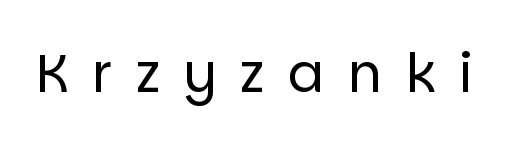
{"serif": "no", "italic": "no", "bold": "no", "weight": "regular", "width": "normal", "stroke_contrast": "low", "x_height": "large", "monospaced": "no", "underline": "no", "letter_spacing": "wide", "letter_spacing_em": 0.45, "glyph_px": 53}
